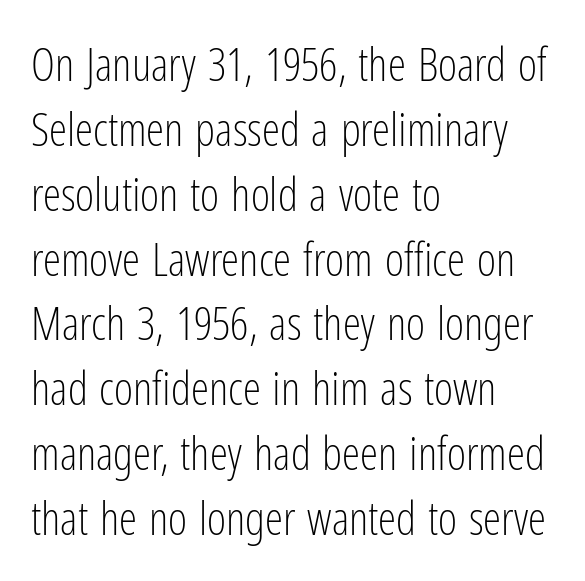
The image shows 46 px light, condensed sans-serif type, upright; set left-aligned, normal line spacing (1.41x), normal letter spacing, not underlined; low stroke contrast and a medium x-height.
